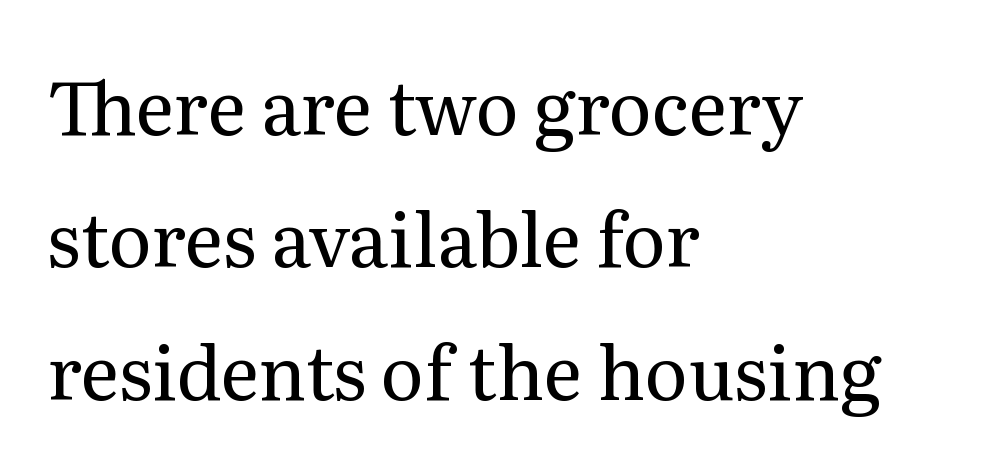
Q: Is the text bold? A: No.
Q: Is the text italic (slanted)? A: No, it is upright.
Q: Is the typeface a serif or a sans-serif typeface? A: Serif.
Q: Is the text underlined? A: No.
Q: How is the paragraph aligned? A: Left-aligned.
Q: Is the spacing between letters normal or unusually wide? A: Normal.
Q: Width (condensed, normal, or wide)? A: Normal.
Q: Stroke contrast? A: Medium.
Q: x-height? A: Medium.
Q: Monospaced? A: No.
